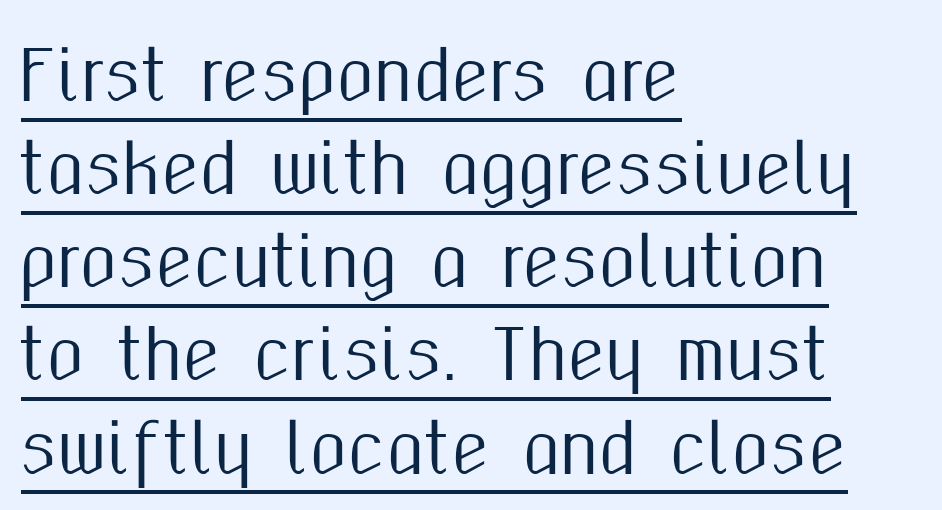
Honestly, the letter spacing is just normal — you wouldn't notice it. Horizontal bands of white between lines are of average thickness. Think of a printed novel: that variable character pitch is what you see here. Horizontally, the lines are justified to the leading edge only. Posture: vertical.
